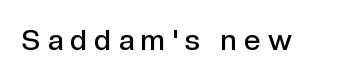
Q: Is the text bold? A: Semi-bold.
Q: Is the text italic (slanted)? A: No, it is upright.
Q: Is the typeface a serif or a sans-serif typeface? A: Sans-serif.
Q: Is the text underlined? A: No.
Q: Is the spacing between letters normal or unusually wide? A: Unusually wide.
Q: Width (condensed, normal, or wide)? A: Normal.
Q: x-height? A: Medium.
Q: Monospaced? A: No.
